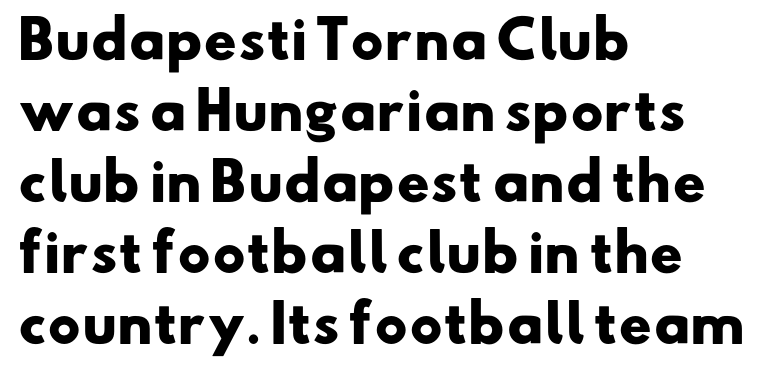
Q: Is the text bold? A: Yes.
Q: Is the typeface a serif or a sans-serif typeface? A: Sans-serif.
Q: Is the text underlined? A: No.
Q: How is the paragraph aligned? A: Left-aligned.
Q: Is the spacing between letters normal or unusually wide? A: Normal.
Q: Is the spacing between lines tight, normal or loose? A: Normal.
Q: Width (condensed, normal, or wide)? A: Wide.
Q: Stroke contrast? A: Low.
Q: x-height? A: Small.
Q: Monospaced? A: No.
